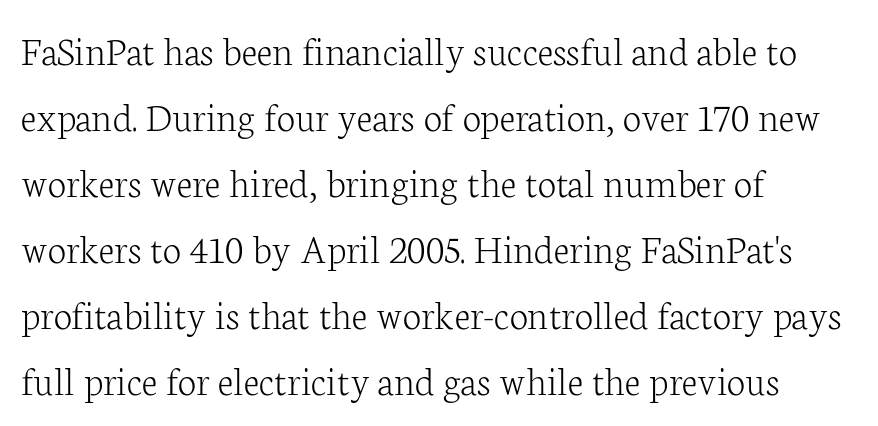
Q: Is the text bold? A: No.
Q: Is the text italic (slanted)? A: No, it is upright.
Q: Is the typeface a serif or a sans-serif typeface? A: Serif.
Q: Is the text underlined? A: No.
Q: How is the paragraph aligned? A: Left-aligned.
Q: Is the spacing between letters normal or unusually wide? A: Normal.
Q: Is the spacing between lines tight, normal or loose? A: Normal.
Q: Width (condensed, normal, or wide)? A: Normal.
Q: Stroke contrast? A: Low.
Q: x-height? A: Medium.
Q: Monospaced? A: No.
